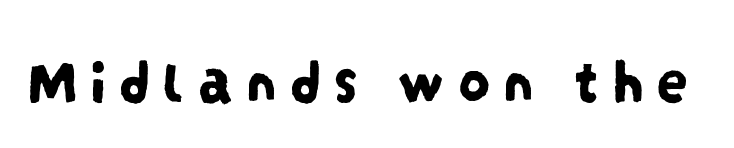
Q: Is the typeface a serif or a sans-serif typeface? A: Sans-serif.
Q: Is the text underlined? A: No.
Q: Width (condensed, normal, or wide)? A: Condensed.
Q: Stroke contrast? A: Low.
Q: x-height? A: Large.
Q: Monospaced? A: No.
